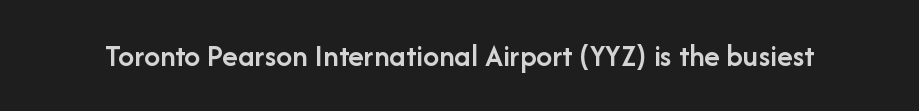
{"serif": "no", "italic": "no", "bold": "semi", "weight": "semibold", "width": "normal", "stroke_contrast": "low", "x_height": "medium", "monospaced": "no", "underline": "no", "letter_spacing": "normal", "letter_spacing_em": 0.0, "glyph_px": 32}
